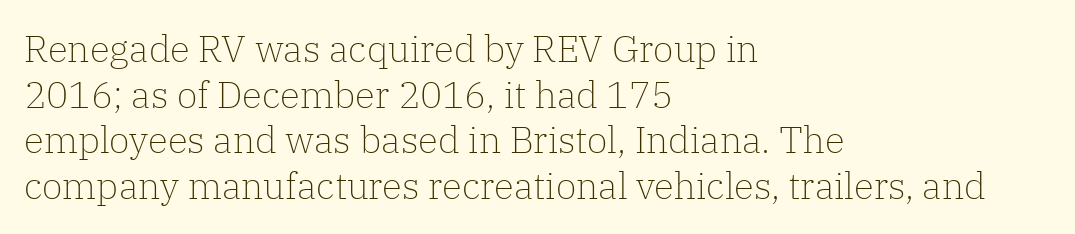
Q: Is the text bold? A: No.
Q: Is the text italic (slanted)? A: No, it is upright.
Q: Is the typeface a serif or a sans-serif typeface? A: Serif.
Q: Is the text underlined? A: No.
Q: How is the paragraph aligned? A: Left-aligned.
Q: Is the spacing between letters normal or unusually wide? A: Normal.
Q: Width (condensed, normal, or wide)? A: Normal.
Q: Stroke contrast? A: Low.
Q: x-height? A: Medium.
Q: Monospaced? A: No.
